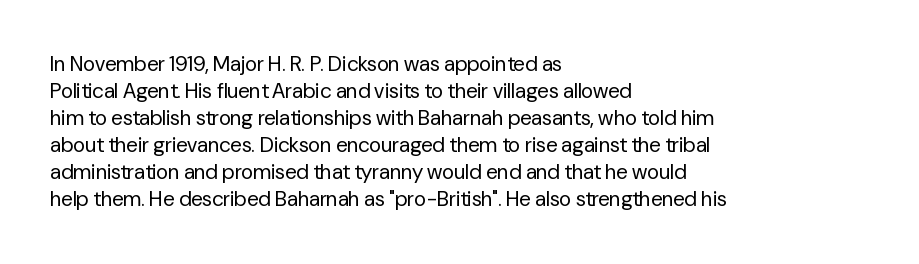
The image shows 21 px text type, upright; set left-aligned, normal line spacing (1.29x), normal letter spacing, not underlined.
